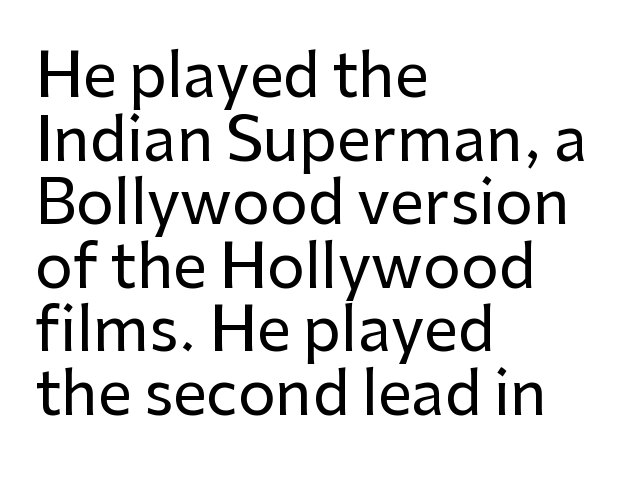
The image shows 60 px sans-serif type, upright; set left-aligned, tight line spacing (1.06x), normal letter spacing, not underlined; low stroke contrast and a medium x-height.
